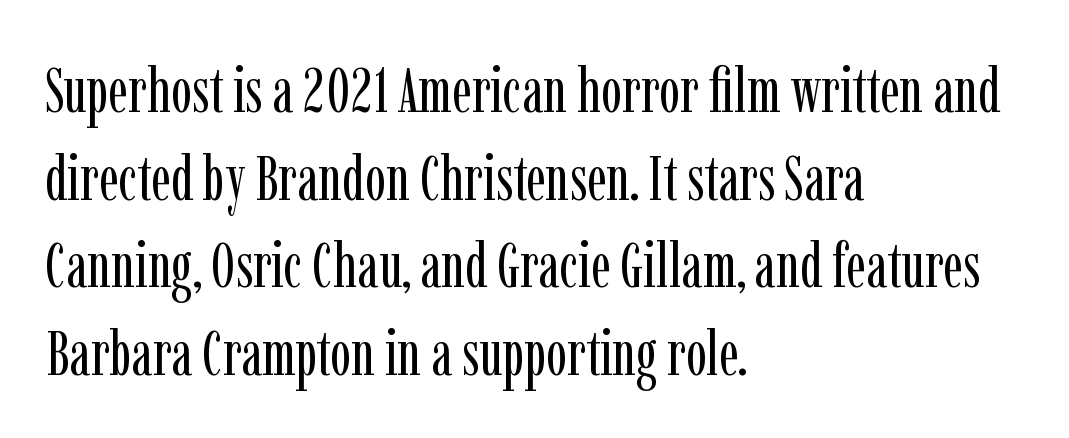
{"serif": "yes", "italic": "no", "bold": "no", "weight": "regular", "width": "condensed", "stroke_contrast": "low", "x_height": "medium", "monospaced": "no", "underline": "no", "align": "left", "line_spacing": "normal", "line_spacing_ratio": 1.39, "letter_spacing": "normal", "letter_spacing_em": 0.0, "glyph_px": 63}
